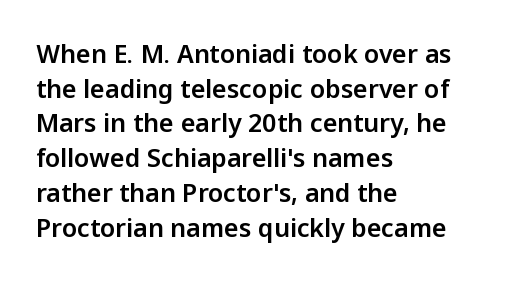
Has an underline been added? It has not. Observe the ordinary spacing: letters are neighbours, not strangers. What's the leading like? Ordinary, nothing unusual. Reading down the block, your eye returns to a fixed left position each line. Every character sits straight up, as roman type does.
